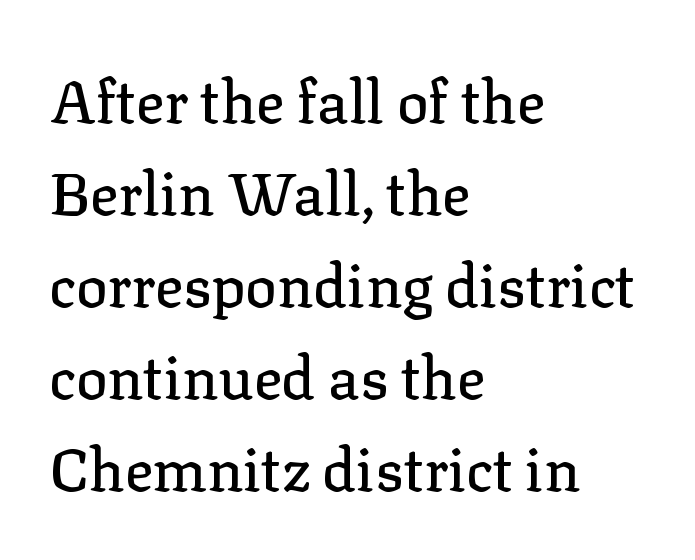
The image shows 59 px serif type, upright; set left-aligned, normal line spacing (1.56x), normal letter spacing, not underlined; low stroke contrast and a medium x-height.
